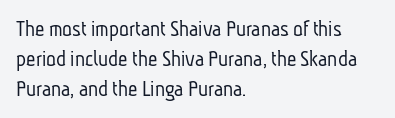
{"bold": "no", "underline": "no", "align": "left", "line_spacing": "normal", "line_spacing_ratio": 1.31, "letter_spacing": "normal", "letter_spacing_em": 0.0, "glyph_px": 23}
